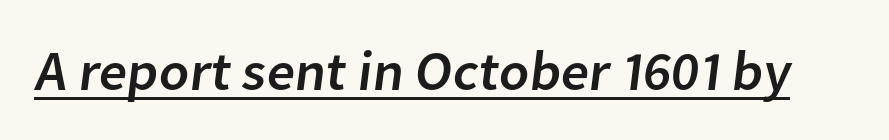
Q: Is the typeface a serif or a sans-serif typeface? A: Sans-serif.
Q: Is the text underlined? A: Yes.
Q: Is the spacing between letters normal or unusually wide? A: Normal.
Q: Width (condensed, normal, or wide)? A: Normal.
Q: Stroke contrast? A: Low.
Q: x-height? A: Medium.
Q: Monospaced? A: No.
